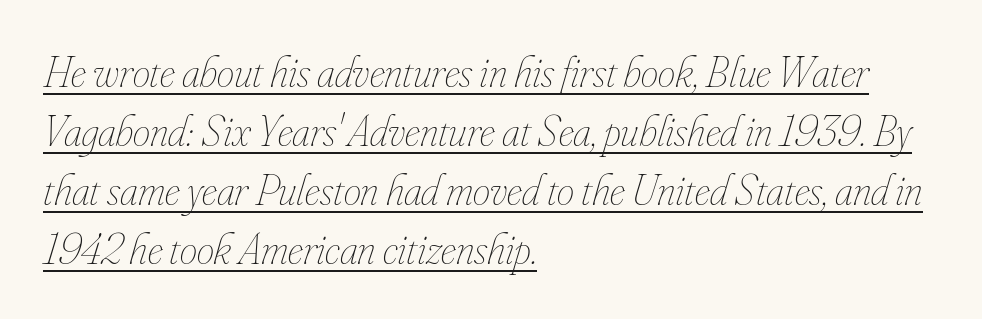
The image shows 44 px thin, condensed type, italic (leaning right); set left-aligned, normal line spacing (1.34x), normal letter spacing, underlined; low stroke contrast and a small x-height.
